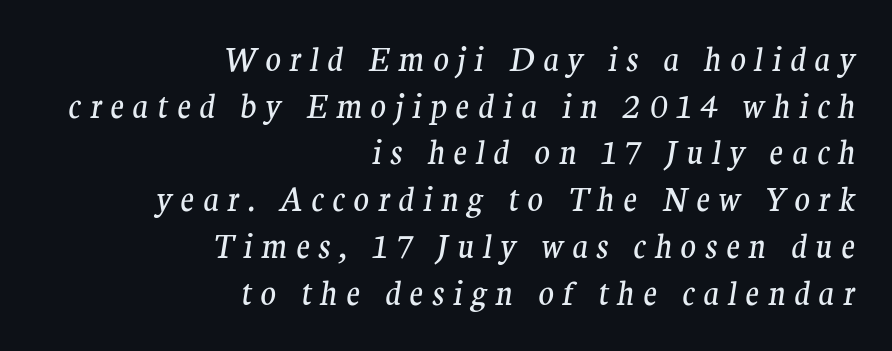
Stems and bowls with no extra thickness — not bold. Every character sits at an angle, as italics do. Descenders hang freely into open space. Normally led — the rows are evenly, conventionally spaced.
